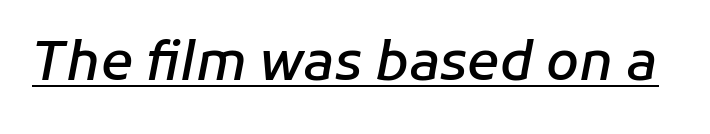
{"italic": "yes", "lean": "right", "slant_degrees": 11, "bold": "semi", "weight": "semibold", "width": "normal", "stroke_contrast": "low", "x_height": "medium", "monospaced": "no", "underline": "yes", "letter_spacing": "normal", "letter_spacing_em": 0.0, "glyph_px": 53}
